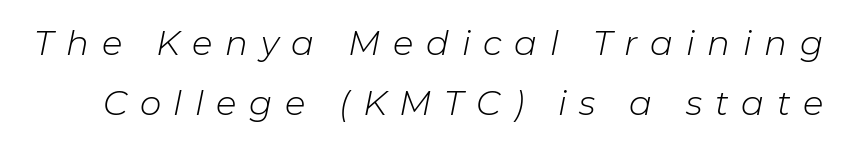
Is this a fixed-width face? No — the glyphs have proportional, varying widths. This rendering widens character spacing well past its baseline value. This rendering features lettering with no underline. The passage shown leans; its letterforms are oblique.
